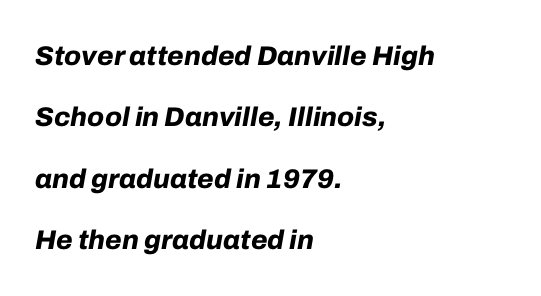
{"italic": "yes", "lean": "right", "slant_degrees": 10, "bold": "yes", "underline": "no", "align": "left", "line_spacing": "loose", "line_spacing_ratio": 2.27, "letter_spacing": "normal", "letter_spacing_em": 0.0, "glyph_px": 27}
